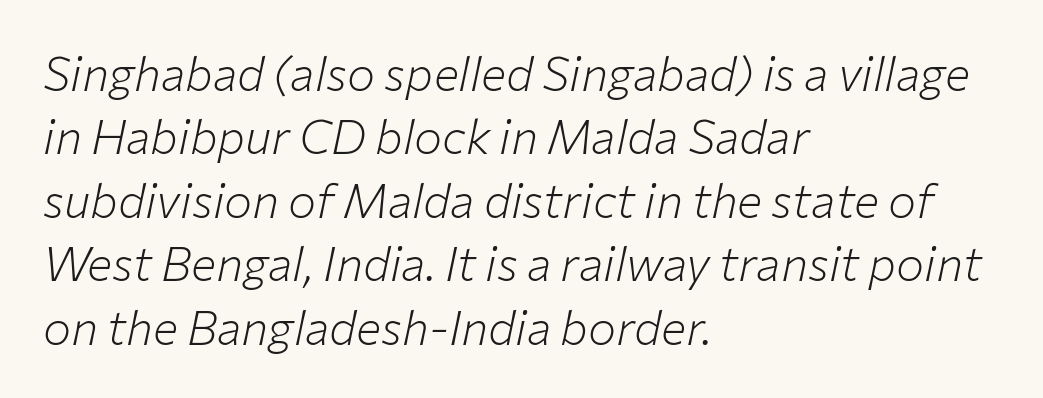
Q: Is the text bold? A: No.
Q: Is the text italic (slanted)? A: Yes, it leans right by about 12 degrees.
Q: Is the text underlined? A: No.
Q: How is the paragraph aligned? A: Left-aligned.
Q: Is the spacing between letters normal or unusually wide? A: Normal.
Q: Is the spacing between lines tight, normal or loose? A: Normal.
Q: Width (condensed, normal, or wide)? A: Normal.
Q: Stroke contrast? A: Low.
Q: x-height? A: Medium.
Q: Monospaced? A: No.
